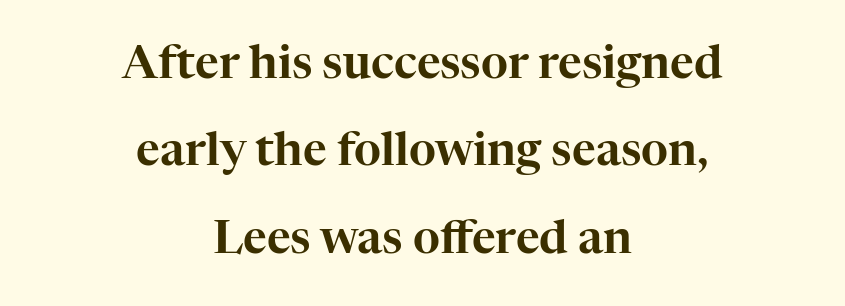
Q: Is the text italic (slanted)? A: No, it is upright.
Q: Is the typeface a serif or a sans-serif typeface? A: Serif.
Q: Is the text underlined? A: No.
Q: How is the paragraph aligned? A: Centered.
Q: Is the spacing between letters normal or unusually wide? A: Normal.
Q: Is the spacing between lines tight, normal or loose? A: Loose.
Q: Width (condensed, normal, or wide)? A: Normal.
Q: Stroke contrast? A: High.
Q: x-height? A: Medium.
Q: Monospaced? A: No.
